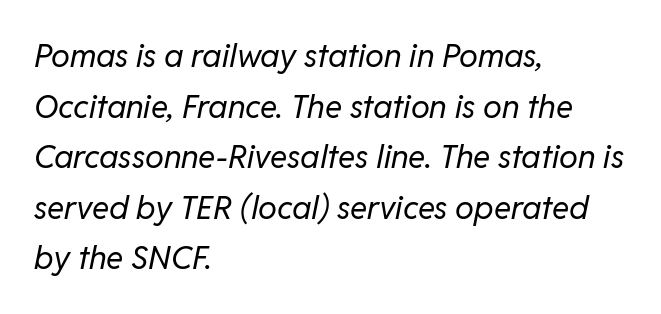
{"italic": "yes", "lean": "right", "slant_degrees": 11, "bold": "no", "weight": "regular", "width": "normal", "stroke_contrast": "low", "x_height": "medium", "monospaced": "no", "underline": "no", "align": "left", "line_spacing": "normal", "line_spacing_ratio": 1.58, "letter_spacing": "normal", "letter_spacing_em": 0.0, "glyph_px": 32}
